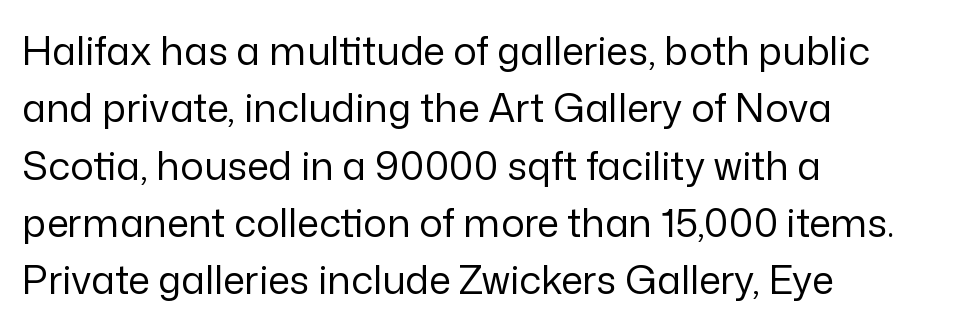
{"serif": "no", "italic": "no", "bold": "no", "weight": "regular", "width": "normal", "stroke_contrast": "low", "x_height": "medium", "monospaced": "no", "underline": "no", "align": "left", "line_spacing": "normal", "line_spacing_ratio": 1.47, "letter_spacing": "normal", "letter_spacing_em": 0.0, "glyph_px": 39}
